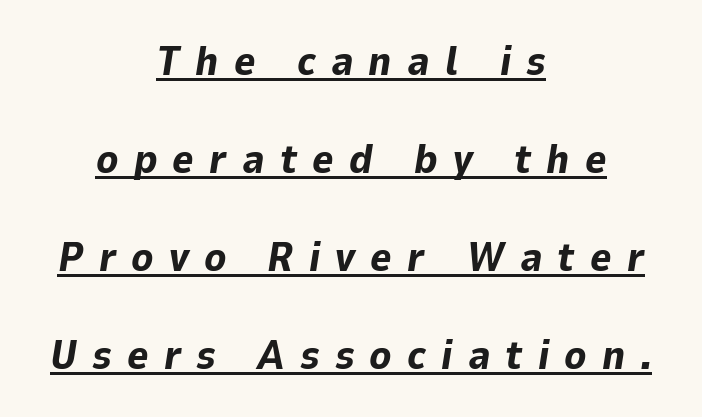
Between one letter and the next there's a generous, obvious gap. One-word summary of the alignment: center. This sample has the flowing, uneven cadence of proportional lettering. The line-height multiplier appears high, well above default. The passage shown is emphatically bold.
